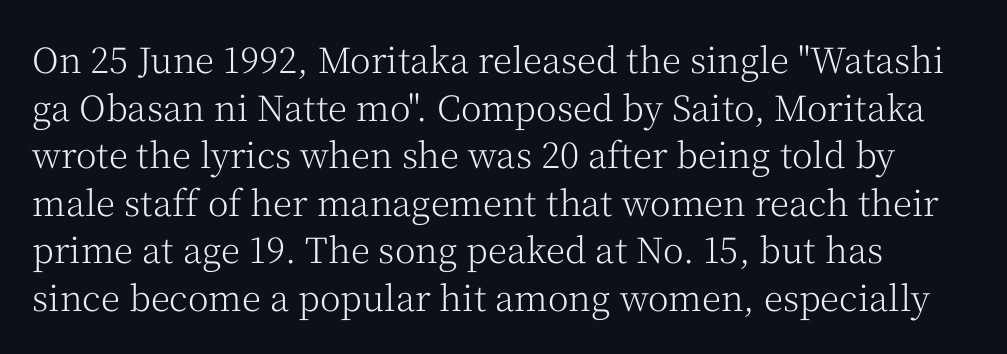
The image shows 35 px light serif type, upright; set normal line spacing (1.36x), normal letter spacing, not underlined; medium stroke contrast and a medium x-height.
